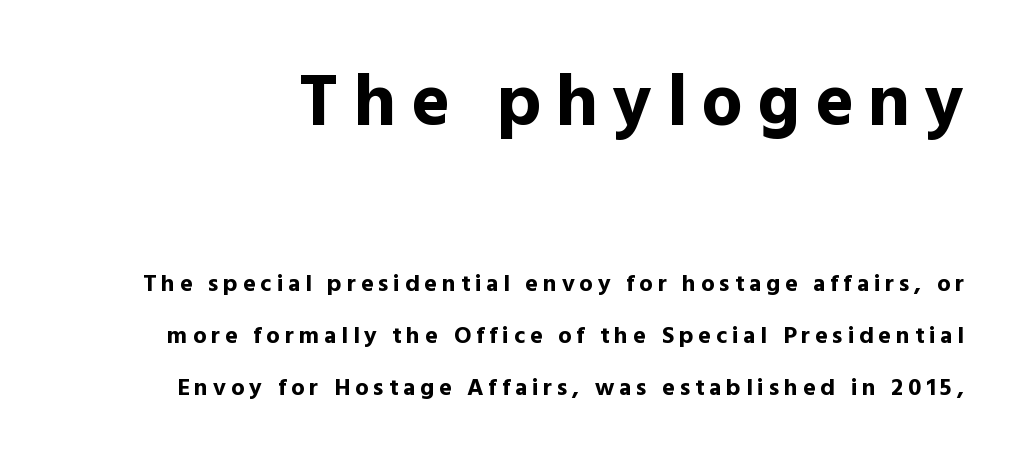
It's the straight-up-and-down kind of type. Observe the wide spacing: letters keep a clear distance from each other. Underlining? Definitely not there. These two chunks differ in scale, with the top chunk taking the larger measure. Nothing sits at the stroke ends, so this counts as sans-serif. Compared with typical paragraphs, the rows here are farther apart.
